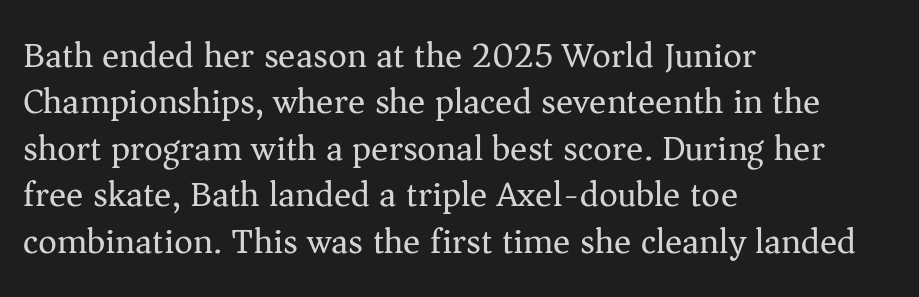
The image shows 36 px regular-weight serif type, upright; set left-aligned, normal line spacing (1.29x), normal letter spacing, not underlined; medium stroke contrast and a medium x-height.
